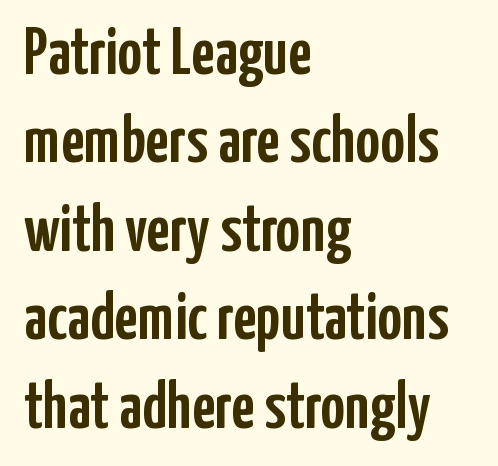
{"serif": "no", "italic": "no", "width": "condensed", "stroke_contrast": "low", "x_height": "medium", "monospaced": "no", "underline": "no", "align": "left", "line_spacing": "normal", "line_spacing_ratio": 1.32, "letter_spacing": "normal", "letter_spacing_em": 0.0, "glyph_px": 67}
